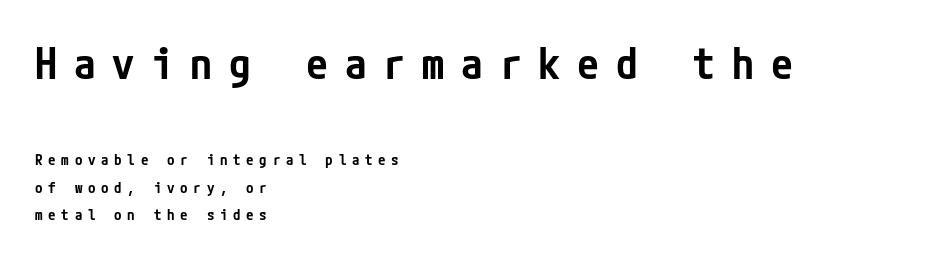
Compared with an ordinary text face, these strokes are moderately heavier — a semibold. The composition opens big and finishes small. The type is letterspaced generously, with wide tracking. The lines are quadded left.
